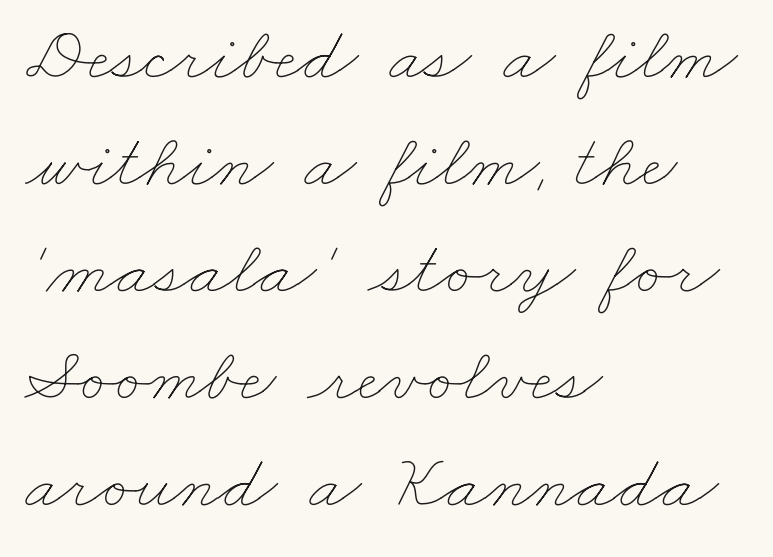
The image shows 77 px thin, wide type; set left-aligned, normal line spacing (1.39x), normal letter spacing, not underlined; low stroke contrast and a small x-height.
